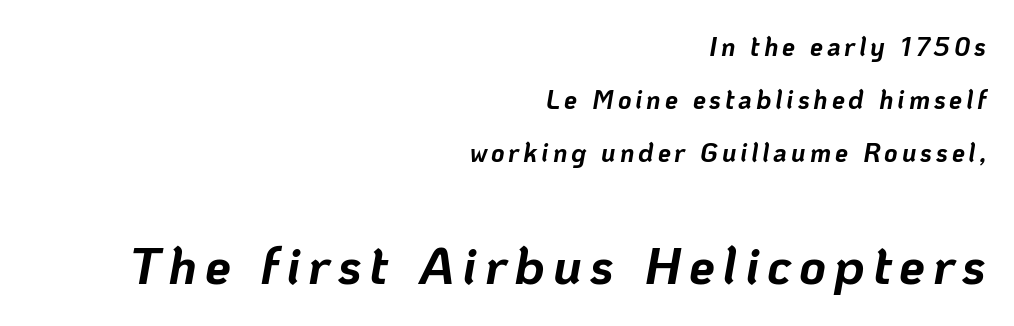
Q: Is the text bold? A: Yes.
Q: Is the text italic (slanted)? A: Yes, it leans right by about 10 degrees.
Q: Is the text underlined? A: No.
Q: How is the paragraph aligned? A: Right-aligned.
Q: Is the spacing between lines tight, normal or loose? A: Loose.
Q: Which block of text is set in a larger size, the first (top) or the second (bottom)? A: The second (bottom) one.
Q: Width (condensed, normal, or wide)? A: Normal.
Q: Stroke contrast? A: Low.
Q: x-height? A: Medium.
Q: Monospaced? A: No.
